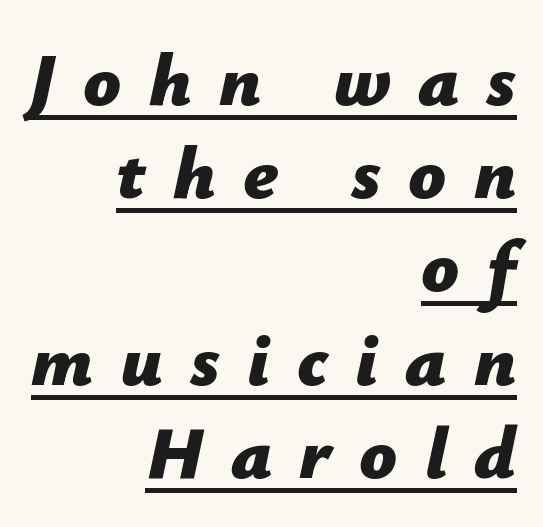
The image shows 74 px bold type, italic (leaning right); set right-aligned, normal line spacing (1.26x), unusually wide letter spacing (+0.37 em), underlined; low stroke contrast and a medium x-height.
